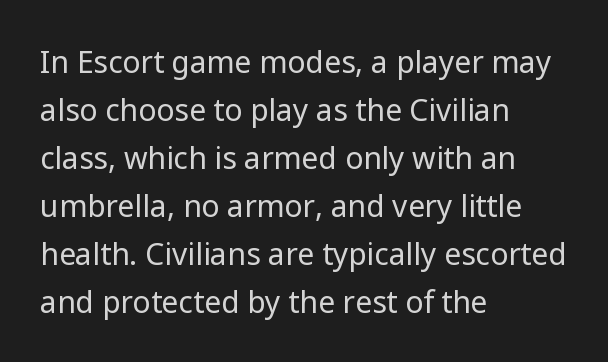
Q: Is the text bold? A: No.
Q: Is the text italic (slanted)? A: No, it is upright.
Q: Is the typeface a serif or a sans-serif typeface? A: Sans-serif.
Q: Is the text underlined? A: No.
Q: How is the paragraph aligned? A: Left-aligned.
Q: Is the spacing between letters normal or unusually wide? A: Normal.
Q: Is the spacing between lines tight, normal or loose? A: Normal.
Q: Width (condensed, normal, or wide)? A: Normal.
Q: Stroke contrast? A: Low.
Q: x-height? A: Medium.
Q: Monospaced? A: No.
